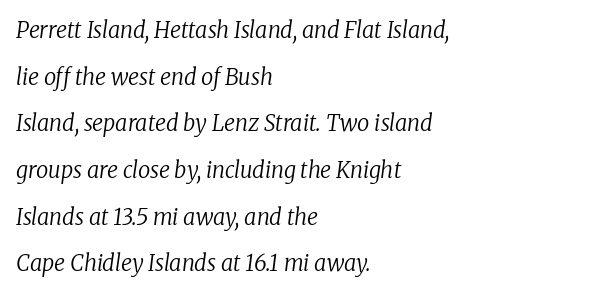
The image shows 22 px text type, italic (leaning right); set left-aligned, loose line spacing (2.12x), normal letter spacing, not underlined.
